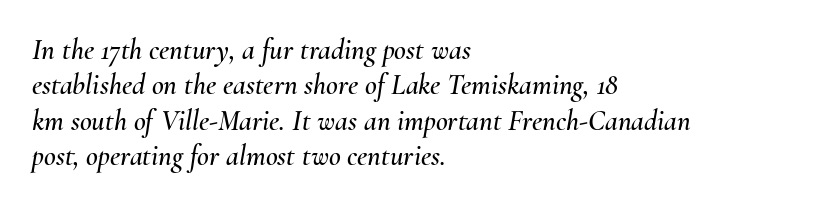
Yep, that's italic — everything's leaning. This rendering uses left alignment, leaving the right contour irregular. The passage shown has conventional tracking throughout. The words here are not underlined. The rendering uses natural spacing where letterforms have individual widths.
